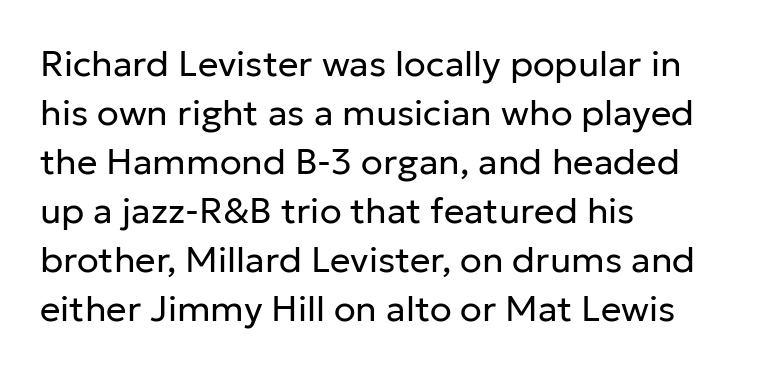
The image shows 36 px regular-weight sans-serif type, upright; set left-aligned, normal line spacing (1.36x), normal letter spacing, not underlined; low stroke contrast and a medium x-height.
